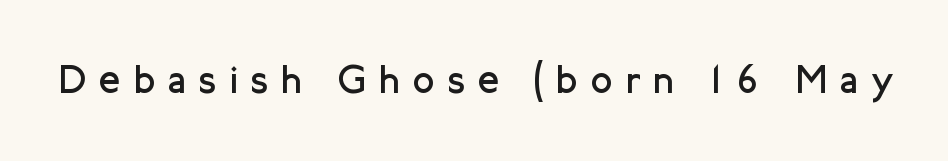
Q: Is the text bold? A: No.
Q: Is the text italic (slanted)? A: No, it is upright.
Q: Is the typeface a serif or a sans-serif typeface? A: Sans-serif.
Q: Is the text underlined? A: No.
Q: Is the spacing between letters normal or unusually wide? A: Unusually wide.
Q: Width (condensed, normal, or wide)? A: Normal.
Q: Stroke contrast? A: Low.
Q: x-height? A: Medium.
Q: Monospaced? A: No.
